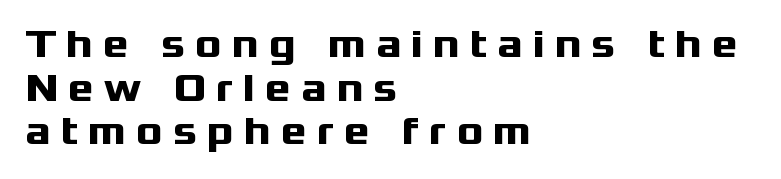
{"serif": "no", "italic": "no", "bold": "yes", "weight": "heavy", "width": "wide", "stroke_contrast": "medium", "x_height": "medium", "monospaced": "no", "underline": "no", "align": "left", "line_spacing": "tight", "line_spacing_ratio": 1.09, "letter_spacing": "wide", "letter_spacing_em": 0.24, "glyph_px": 40}
